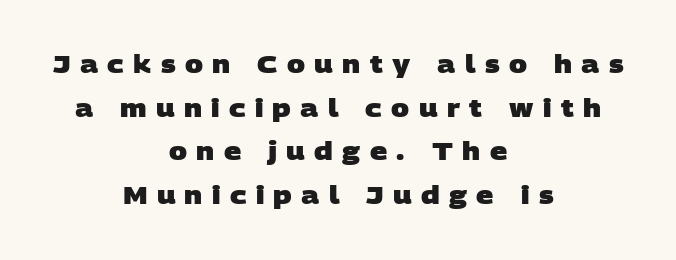
Q: Is the text bold? A: Yes.
Q: Is the text underlined? A: No.
Q: How is the paragraph aligned? A: Centered.
Q: Is the spacing between letters normal or unusually wide? A: Unusually wide.
